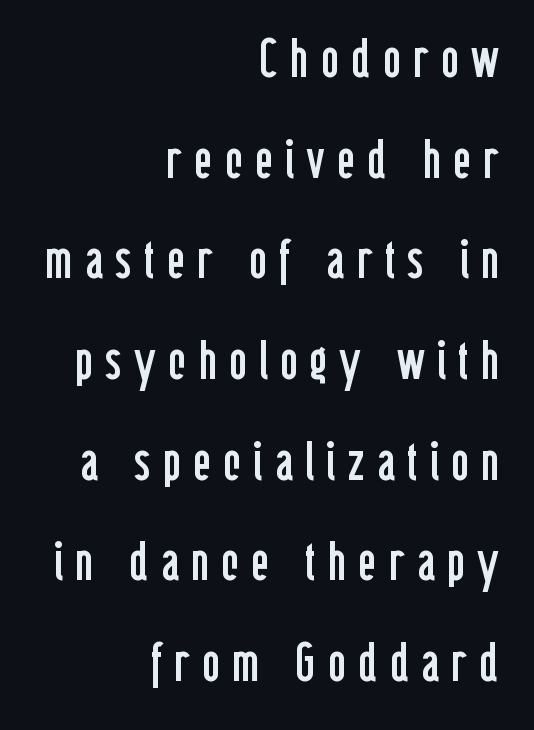
{"serif": "no", "italic": "no", "bold": "no", "weight": "regular", "width": "condensed", "stroke_contrast": "low", "x_height": "medium", "monospaced": "no", "underline": "no", "align": "right", "line_spacing_ratio": 1.83, "letter_spacing": "wide", "letter_spacing_em": 0.22, "glyph_px": 55}
